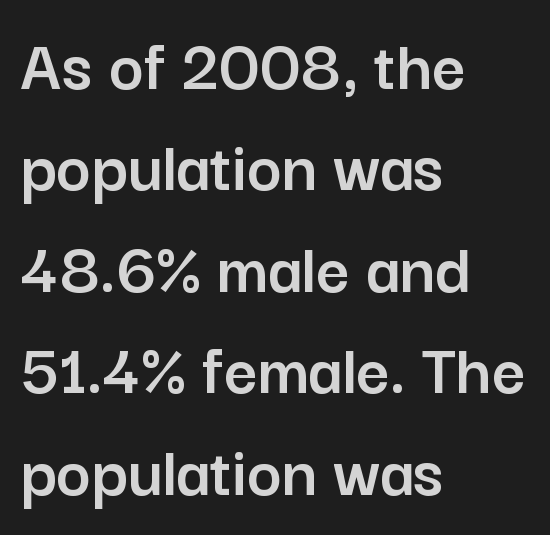
A typesetter would call this proportional, since set widths differ per character. Every stem runs plumb, perpendicular to the baseline. What stands out about the letter spacing? Nothing — it is the standard amount. Lines of text with bare space underneath. In CSS terms this would be text-align: left. I'd call this a sans setting — the letters go barefoot.
